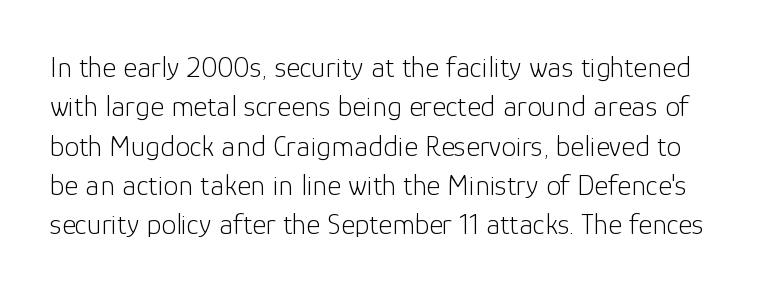
Q: Is the text bold? A: No.
Q: Is the text italic (slanted)? A: No, it is upright.
Q: Is the typeface a serif or a sans-serif typeface? A: Sans-serif.
Q: Is the text underlined? A: No.
Q: Is the spacing between letters normal or unusually wide? A: Normal.
Q: Is the spacing between lines tight, normal or loose? A: Normal.
Q: Width (condensed, normal, or wide)? A: Normal.
Q: Stroke contrast? A: Low.
Q: x-height? A: Medium.
Q: Monospaced? A: No.
